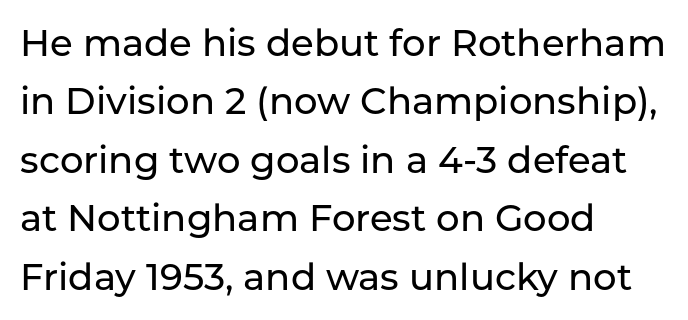
{"serif": "no", "italic": "no", "width": "normal", "stroke_contrast": "low", "x_height": "medium", "monospaced": "no", "underline": "no", "align": "left", "line_spacing": "normal", "line_spacing_ratio": 1.58, "letter_spacing": "normal", "letter_spacing_em": 0.0, "glyph_px": 37}
